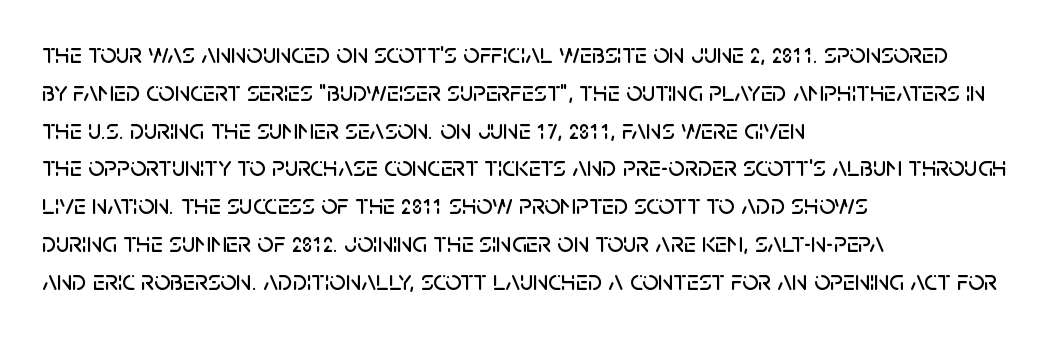
Quick note: not italic, upright. Think of a printed novel: that variable character pitch is what you see here. Reading down the column, the eye jumps a familiar distance to each next line. Characters follow at the spacing the type designer built in.
